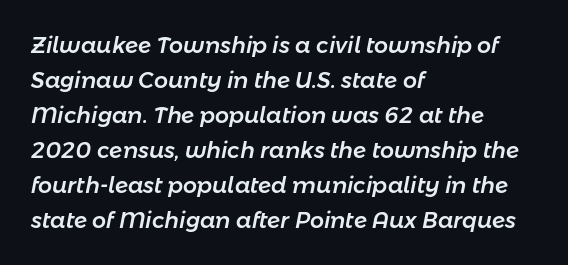
Q: Is the text italic (slanted)? A: Yes, it leans right by about 11 degrees.
Q: Is the text underlined? A: No.
Q: How is the paragraph aligned? A: Left-aligned.
Q: Is the spacing between letters normal or unusually wide? A: Normal.
Q: Is the spacing between lines tight, normal or loose? A: Normal.
